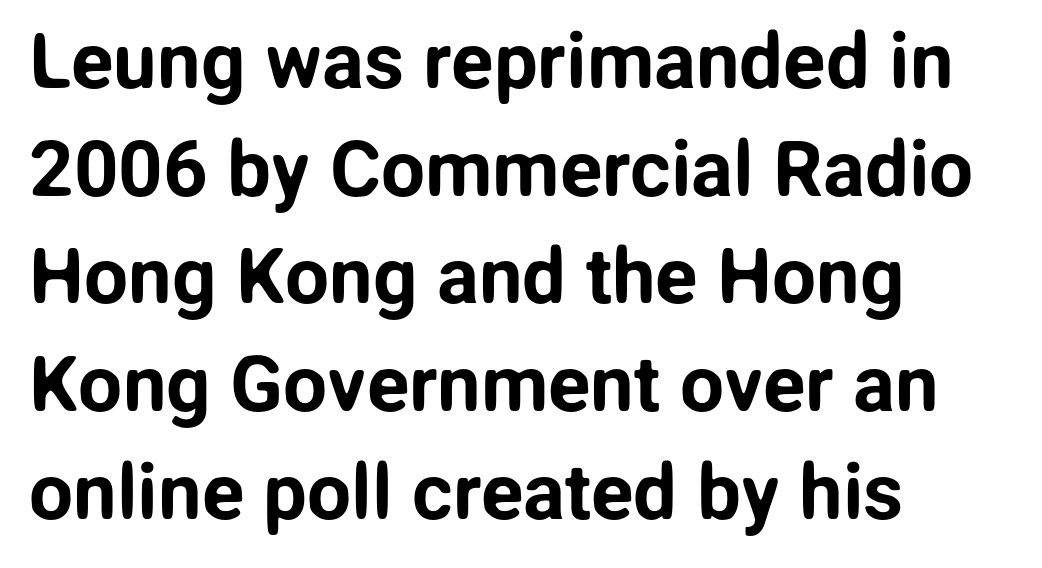
Q: Is the text italic (slanted)? A: No, it is upright.
Q: Is the typeface a serif or a sans-serif typeface? A: Sans-serif.
Q: Is the text underlined? A: No.
Q: How is the paragraph aligned? A: Left-aligned.
Q: Is the spacing between letters normal or unusually wide? A: Normal.
Q: Is the spacing between lines tight, normal or loose? A: Normal.
Q: Width (condensed, normal, or wide)? A: Normal.
Q: Stroke contrast? A: Low.
Q: x-height? A: Medium.
Q: Monospaced? A: No.
